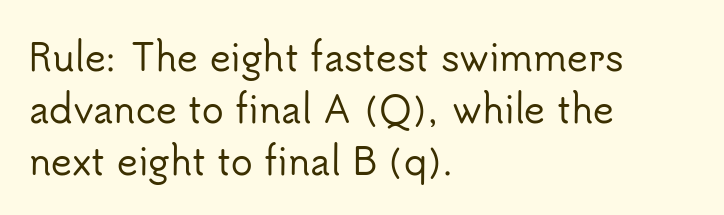
{"serif": "no", "italic": "no", "width": "normal", "stroke_contrast": "low", "x_height": "small", "monospaced": "no", "underline": "no", "align": "left", "line_spacing": "normal", "line_spacing_ratio": 1.44, "letter_spacing": "normal", "letter_spacing_em": 0.0, "glyph_px": 36}
